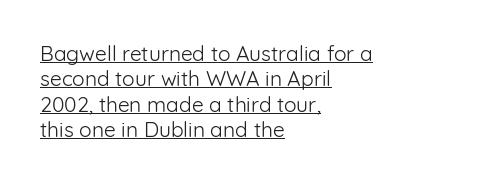
This is the regular roman posture of the typeface. Weight: in the light-to-regular range. Where is the straight margin? On the left. This is underlined copy, the kind a proofreader might mark for attention. The letters sit at their default tracking, neither squeezed nor spread.
